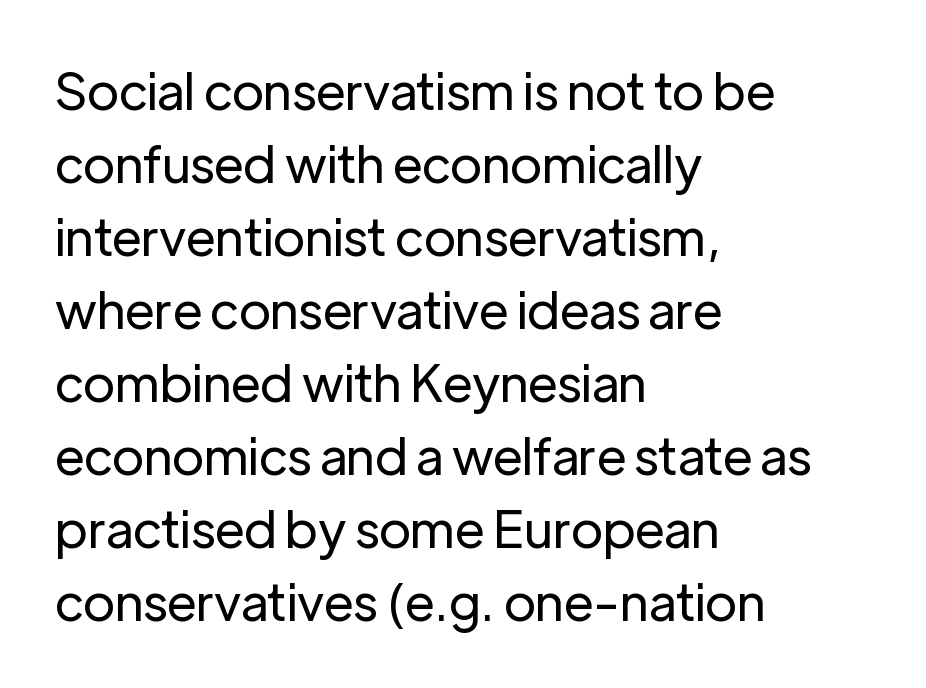
Q: Is the text bold? A: No.
Q: Is the text italic (slanted)? A: No, it is upright.
Q: Is the typeface a serif or a sans-serif typeface? A: Sans-serif.
Q: Is the text underlined? A: No.
Q: How is the paragraph aligned? A: Left-aligned.
Q: Is the spacing between letters normal or unusually wide? A: Normal.
Q: Is the spacing between lines tight, normal or loose? A: Normal.
Q: Width (condensed, normal, or wide)? A: Normal.
Q: Stroke contrast? A: Low.
Q: x-height? A: Medium.
Q: Monospaced? A: No.
